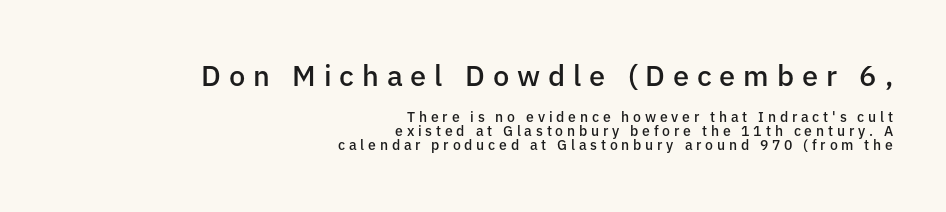
The passage shown is not underscored anywhere. This sample uses a sans-serif face. You could barely slide anything between these rows. How heavy is the stroke? Medium-heavy — a semibold, shy of bold. The letters advance in unequal steps, a hallmark of proportional type.
